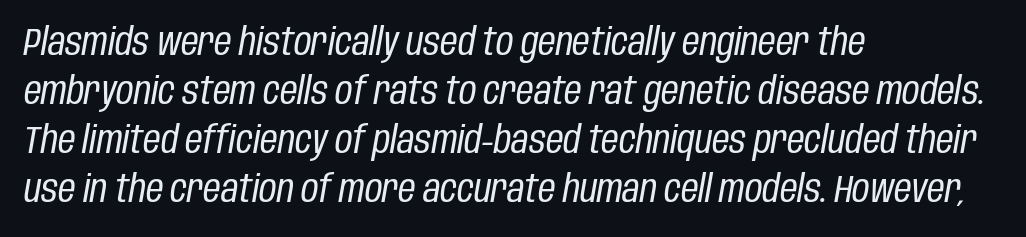
Q: Is the text bold? A: No.
Q: Is the text italic (slanted)? A: Yes, it leans right by about 10 degrees.
Q: Is the text underlined? A: No.
Q: How is the paragraph aligned? A: Left-aligned.
Q: Is the spacing between letters normal or unusually wide? A: Normal.
Q: Is the spacing between lines tight, normal or loose? A: Normal.
Q: Width (condensed, normal, or wide)? A: Condensed.
Q: Stroke contrast? A: Low.
Q: x-height? A: Large.
Q: Monospaced? A: No.
